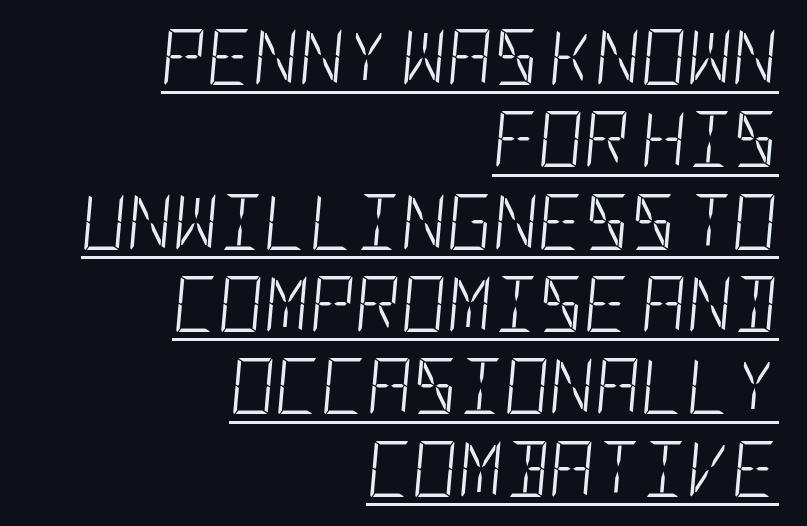
On a weight scale, this lands at 450 or below. Quick note: italic. This is underlined copy, the kind a proofreader might mark for attention. The compositor pushed each line to the right boundary.
